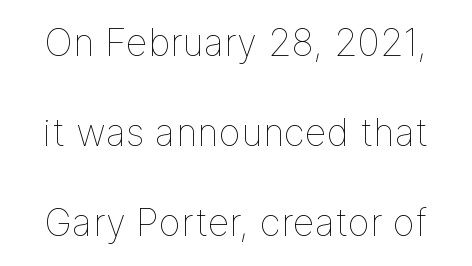
Q: Is the text bold? A: No.
Q: Is the text italic (slanted)? A: No, it is upright.
Q: Is the text underlined? A: No.
Q: Is the spacing between letters normal or unusually wide? A: Normal.
Q: Is the spacing between lines tight, normal or loose? A: Loose.
Q: Width (condensed, normal, or wide)? A: Normal.
Q: Stroke contrast? A: Low.
Q: x-height? A: Medium.
Q: Monospaced? A: No.
